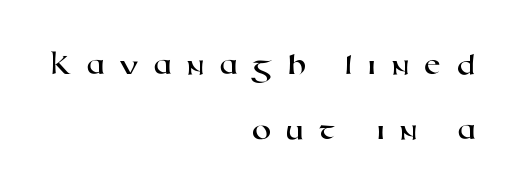
Q: Is the typeface a serif or a sans-serif typeface? A: Sans-serif.
Q: Is the text underlined? A: No.
Q: How is the paragraph aligned? A: Right-aligned.
Q: Is the spacing between letters normal or unusually wide? A: Unusually wide.
Q: Is the spacing between lines tight, normal or loose? A: Loose.
Q: Width (condensed, normal, or wide)? A: Wide.
Q: Stroke contrast? A: High.
Q: x-height? A: Medium.
Q: Monospaced? A: No.
